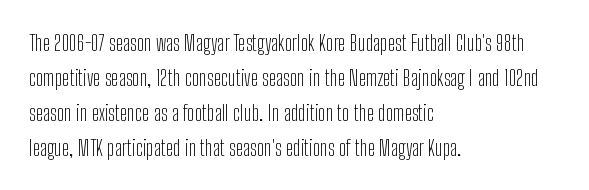
Every stem runs plumb, perpendicular to the baseline. Ink coverage per letter is moderate at most. Does extra space separate the letters? No, they use regular spacing. Line starts are locked; line ends wander. If you measured baseline to baseline, you'd find a middling distance.
